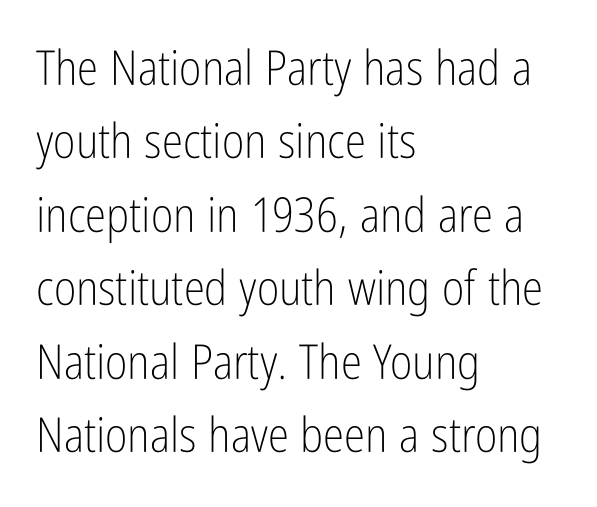
{"serif": "no", "italic": "no", "bold": "no", "weight": "light", "width": "condensed", "stroke_contrast": "low", "x_height": "medium", "monospaced": "no", "underline": "no", "align": "left", "line_spacing": "normal", "line_spacing_ratio": 1.53, "letter_spacing": "normal", "letter_spacing_em": 0.0, "glyph_px": 48}
